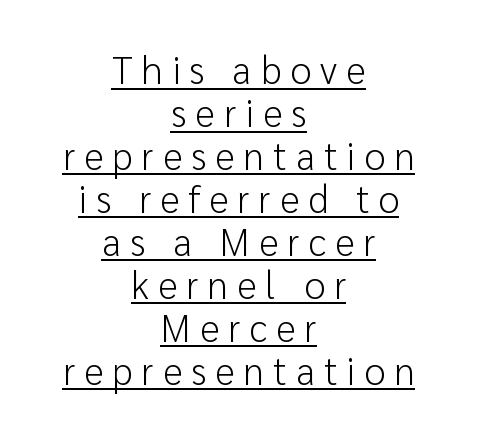
Q: Is the text bold? A: No.
Q: Is the text italic (slanted)? A: No, it is upright.
Q: Is the typeface a serif or a sans-serif typeface? A: Sans-serif.
Q: Is the text underlined? A: Yes.
Q: How is the paragraph aligned? A: Centered.
Q: Is the spacing between letters normal or unusually wide? A: Unusually wide.
Q: Is the spacing between lines tight, normal or loose? A: Tight.
Q: Width (condensed, normal, or wide)? A: Normal.
Q: Stroke contrast? A: Low.
Q: x-height? A: Medium.
Q: Monospaced? A: No.
